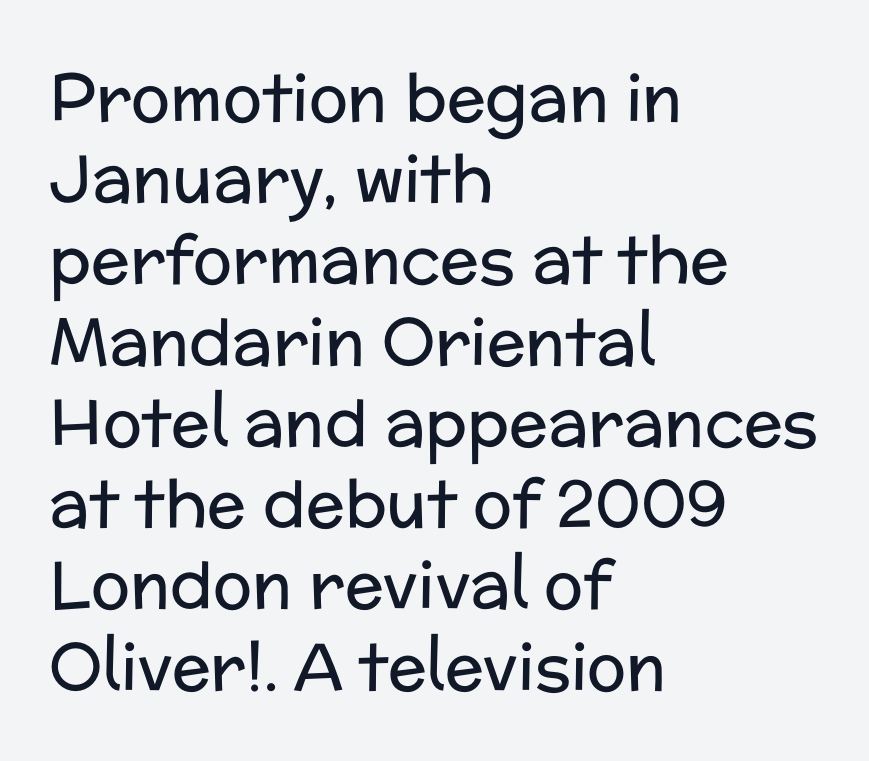
{"serif": "no", "italic": "no", "bold": "no", "weight": "regular", "width": "normal", "stroke_contrast": "low", "x_height": "medium", "monospaced": "no", "underline": "no", "align": "left", "line_spacing": "normal", "line_spacing_ratio": 1.25, "letter_spacing": "normal", "letter_spacing_em": 0.0, "glyph_px": 65}
